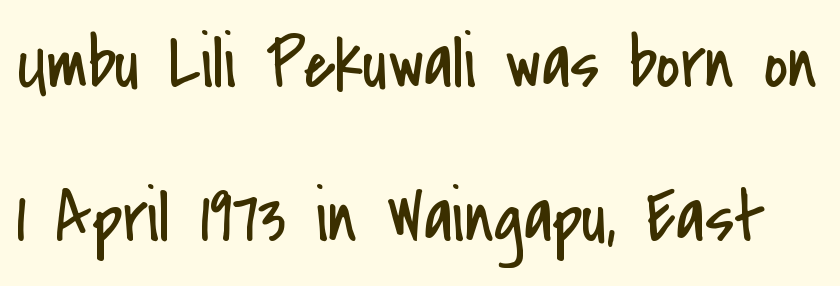
The image shows 73 px regular-weight, condensed sans-serif type, upright; set loose line spacing (2.11x), normal letter spacing, not underlined; low stroke contrast and a small x-height.
